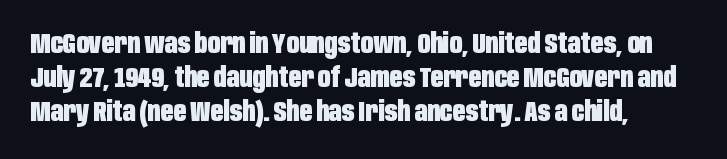
The image shows 28 px heavy, condensed sans-serif type, upright; set left-aligned, line spacing 1.22x, normal letter spacing, not underlined; low stroke contrast and a large x-height.
